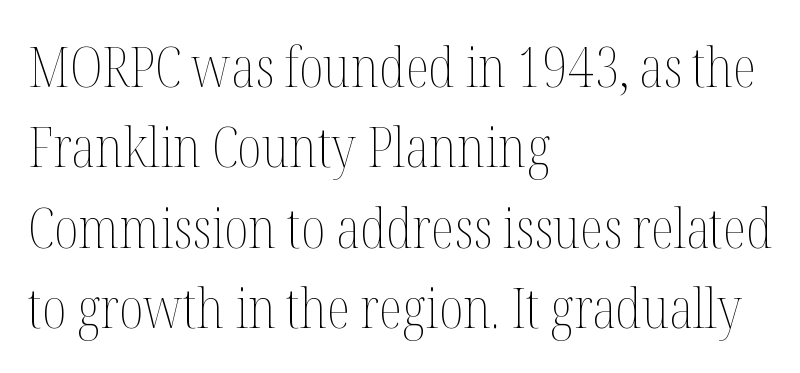
The image shows 55 px thin, condensed type, upright; set left-aligned, normal line spacing (1.46x), normal letter spacing, not underlined; medium stroke contrast and a medium x-height.
